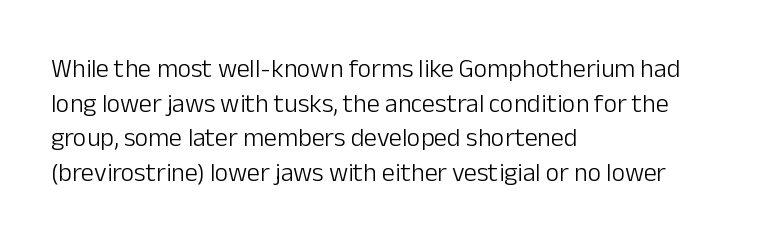
{"italic": "no", "bold": "no", "underline": "no", "align": "left", "line_spacing": "normal", "line_spacing_ratio": 1.33, "letter_spacing": "normal", "letter_spacing_em": 0.0, "glyph_px": 26}
